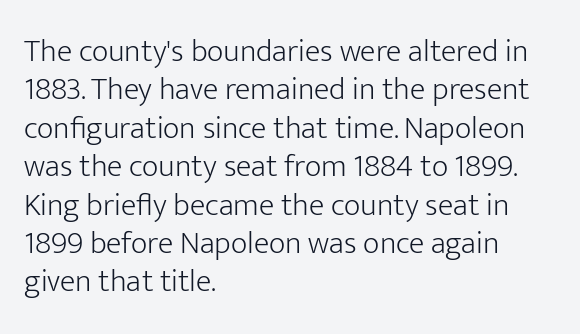
Q: Is the text bold? A: No.
Q: Is the text italic (slanted)? A: No, it is upright.
Q: Is the typeface a serif or a sans-serif typeface? A: Sans-serif.
Q: Is the text underlined? A: No.
Q: How is the paragraph aligned? A: Left-aligned.
Q: Is the spacing between letters normal or unusually wide? A: Normal.
Q: Width (condensed, normal, or wide)? A: Normal.
Q: Stroke contrast? A: Low.
Q: x-height? A: Medium.
Q: Monospaced? A: No.
